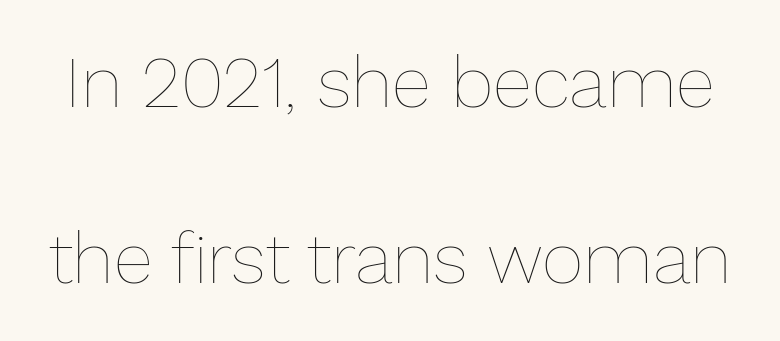
The designer dialed line spacing up above the default. Descender tails drop into unmarked territory. Is this a heavy cut? Hardly; it is regular or lighter. The letterforms sit shoulder to shoulder at normal distance. You could not count columns in this text — the font is proportionally spaced. The specimen reads as upright at a glance.
